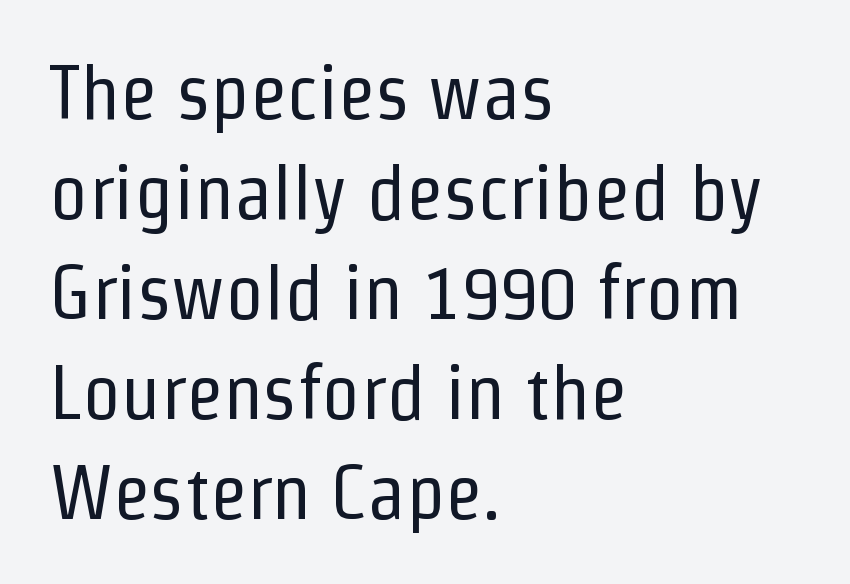
A bare baseline throughout the passage. The face used here is a sans, in the tradition of grotesques and geometrics. Summary of weight: not heavy and not bold. Honestly, the letter spacing is just normal — you wouldn't notice it.
